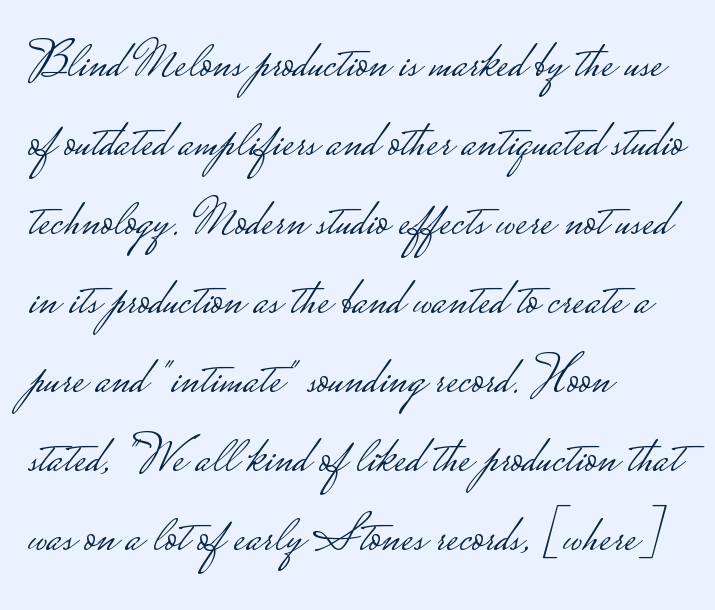
{"serif": "no", "bold": "no", "weight": "light", "width": "wide", "stroke_contrast": "low", "monospaced": "no", "underline": "no", "align": "left", "line_spacing": "normal", "line_spacing_ratio": 1.52, "letter_spacing": "normal", "letter_spacing_em": 0.0, "glyph_px": 52}
